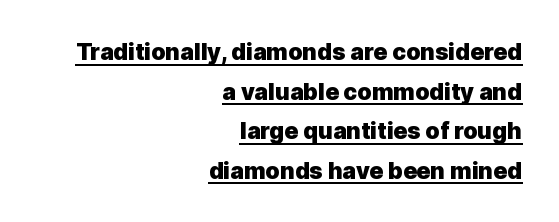
Q: Is the text bold? A: Yes.
Q: Is the text italic (slanted)? A: No, it is upright.
Q: Is the text underlined? A: Yes.
Q: How is the paragraph aligned? A: Right-aligned.
Q: Is the spacing between letters normal or unusually wide? A: Normal.
